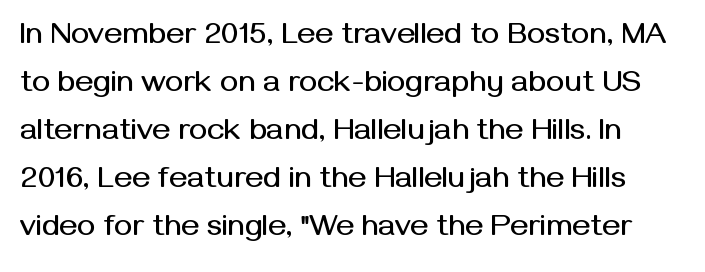
The image shows 31 px sans-serif type, upright; set normal line spacing (1.55x), normal letter spacing, not underlined; medium stroke contrast and a medium x-height.
